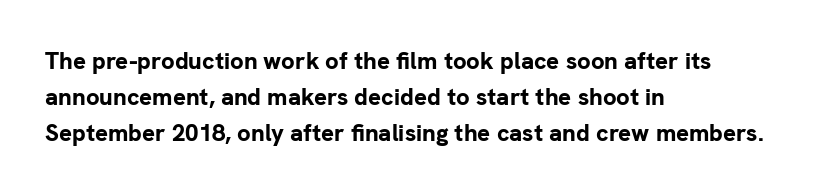
Q: Is the text bold? A: Yes.
Q: Is the text italic (slanted)? A: No, it is upright.
Q: Is the text underlined? A: No.
Q: How is the paragraph aligned? A: Left-aligned.
Q: Is the spacing between letters normal or unusually wide? A: Normal.
Q: Is the spacing between lines tight, normal or loose? A: Normal.
